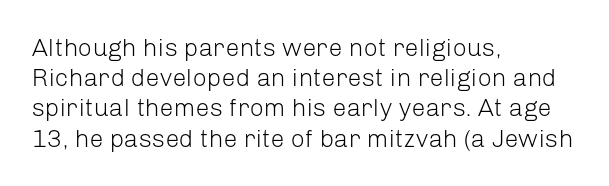
In terms of posture, this sample is upright. The rendering keeps characters at their native spacing. Caption: face not bold, strokes unweighted. The string is rendered with underlining switched off. Horizontal alignment here is leftward, the default for most running prose.
